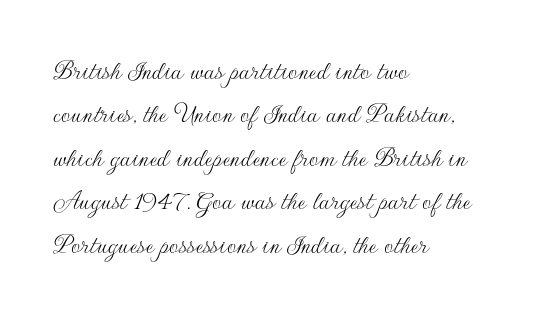
Each new line begins a customary step beneath the previous one. Character widths vary here, with narrow letters taking less room than wide ones. No extra ink here — the face is not bold. In CSS terms this would be text-align: left.
